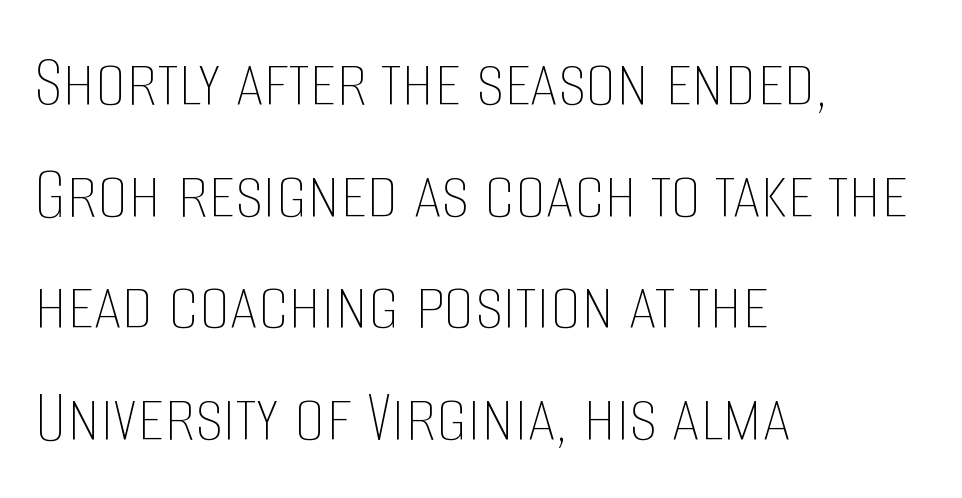
{"italic": "no", "bold": "no", "weight": "thin", "width": "condensed", "stroke_contrast": "low", "x_height": "large", "monospaced": "no", "underline": "no", "align": "left", "line_spacing": "normal", "line_spacing_ratio": 1.43, "letter_spacing": "normal", "letter_spacing_em": 0.0, "glyph_px": 78}
